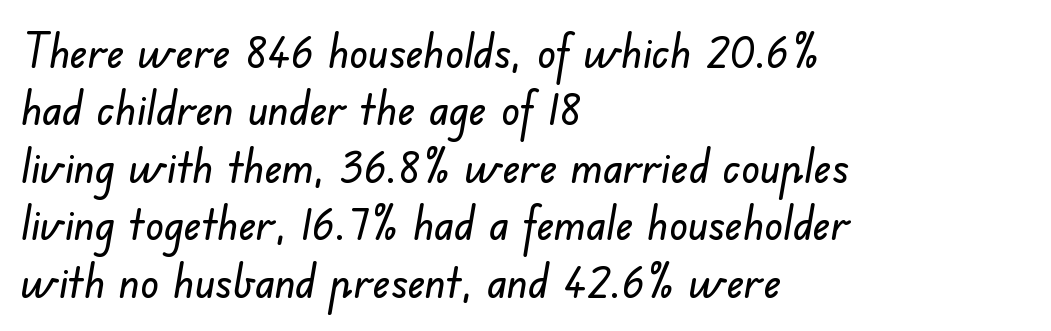
The image shows 46 px sans-serif type; set left-aligned, normal line spacing (1.25x), normal letter spacing, not underlined; low stroke contrast and a small x-height.
